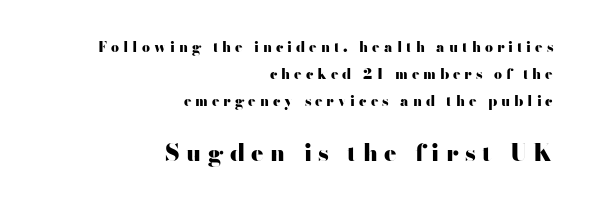
Q: Is the text bold? A: Yes.
Q: Is the text italic (slanted)? A: No, it is upright.
Q: Is the text underlined? A: No.
Q: How is the paragraph aligned? A: Right-aligned.
Q: Is the spacing between letters normal or unusually wide? A: Unusually wide.
Q: Is the spacing between lines tight, normal or loose? A: Loose.
Q: Which block of text is set in a larger size, the first (top) or the second (bottom)? A: The second (bottom) one.
